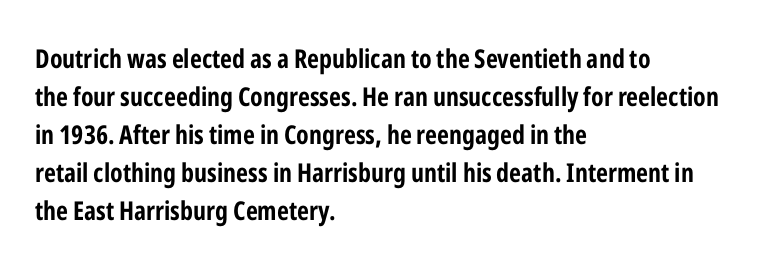
The image shows 26 px bold type, upright; set left-aligned, normal line spacing (1.46x), normal letter spacing, not underlined.
